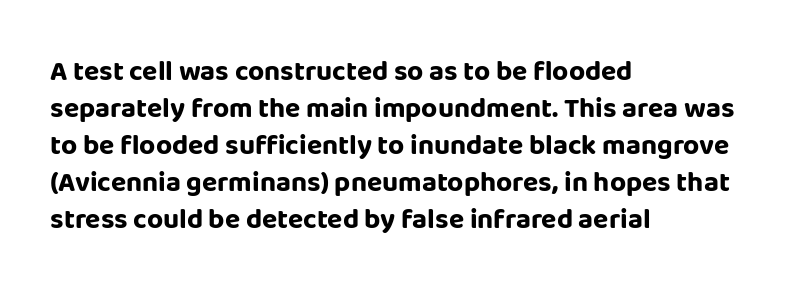
{"serif": "no", "italic": "no", "bold": "yes", "weight": "bold", "width": "normal", "stroke_contrast": "low", "x_height": "large", "monospaced": "no", "underline": "no", "align": "left", "line_spacing": "normal", "line_spacing_ratio": 1.32, "letter_spacing": "normal", "letter_spacing_em": 0.0, "glyph_px": 28}
